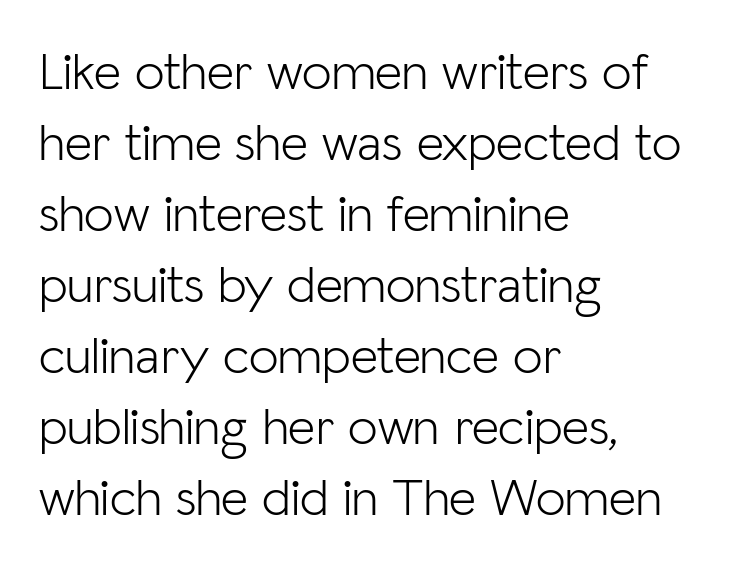
The specimen reads as upright at a glance. The area under the type is left untouched. Notice how descenders clear the ascenders below comfortably — that's standard leading. The letters carry no serifs — their stems end cleanly without finishing strokes.
